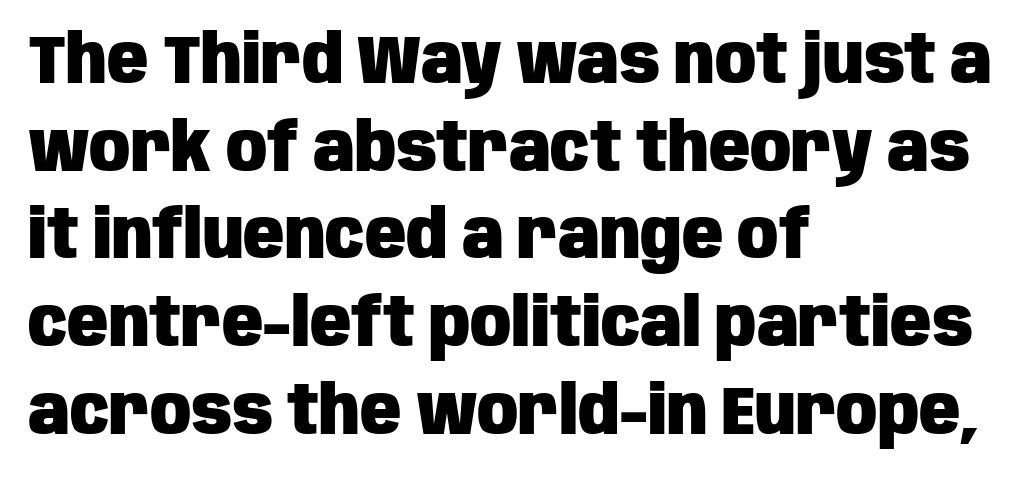
The image shows 68 px heavy, condensed sans-serif type, upright; set left-aligned, normal line spacing (1.29x), normal letter spacing, not underlined; low stroke contrast and a large x-height.
